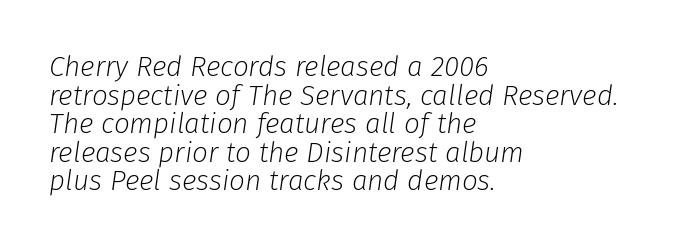
{"italic": "yes", "lean": "right", "slant_degrees": 8, "bold": "no", "weight": "light", "width": "normal", "stroke_contrast": "low", "x_height": "medium", "monospaced": "no", "underline": "no", "align": "left", "line_spacing": "tight", "line_spacing_ratio": 1.02, "letter_spacing": "normal", "letter_spacing_em": 0.0, "glyph_px": 28}
